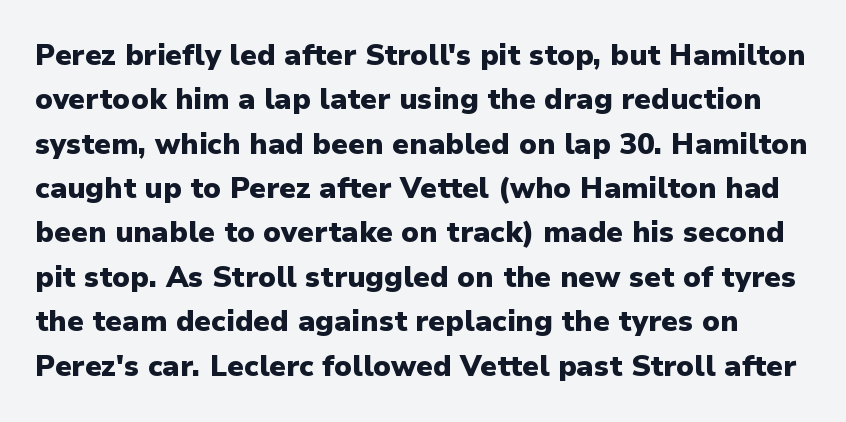
{"serif": "no", "italic": "no", "bold": "yes", "weight": "heavy", "width": "normal", "stroke_contrast": "low", "x_height": "medium", "monospaced": "no", "underline": "no", "line_spacing": "normal", "line_spacing_ratio": 1.53, "letter_spacing": "normal", "letter_spacing_em": 0.0, "glyph_px": 29}
